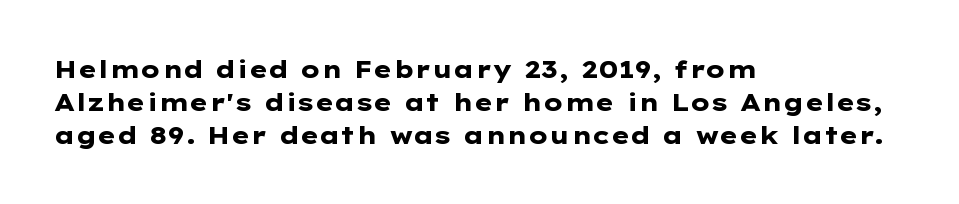
{"italic": "no", "bold": "yes", "underline": "no", "align": "left", "line_spacing": "normal", "line_spacing_ratio": 1.37, "letter_spacing": "normal", "letter_spacing_em": 0.0, "glyph_px": 24}
